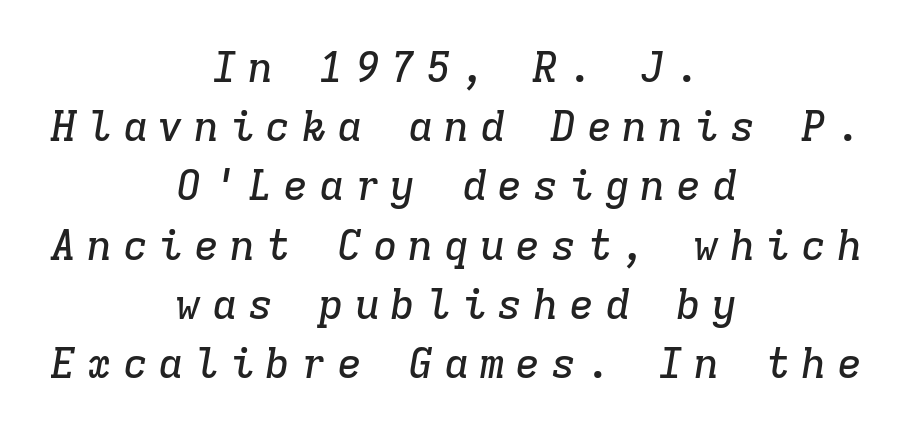
{"serif": "yes", "italic": "yes", "lean": "right", "slant_degrees": 9, "width": "normal", "stroke_contrast": "low", "x_height": "medium", "monospaced": "yes", "underline": "no", "align": "center", "line_spacing": "normal", "line_spacing_ratio": 1.41, "letter_spacing": "wide", "letter_spacing_em": 0.25, "glyph_px": 42}
